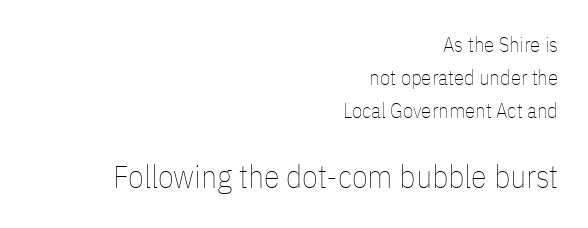
The image shows 32 px thin, condensed type, upright; set right-aligned, normal line spacing (1.58x), normal letter spacing, not underlined; the second (bottom) block is 1.52x larger; low stroke contrast and a medium x-height.
